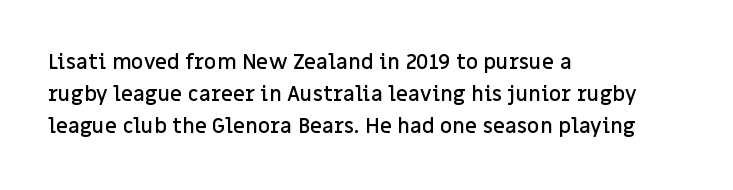
{"italic": "no", "bold": "semi", "underline": "no", "align": "left", "line_spacing": "normal", "line_spacing_ratio": 1.53, "letter_spacing": "normal", "letter_spacing_em": 0.0, "glyph_px": 21}
